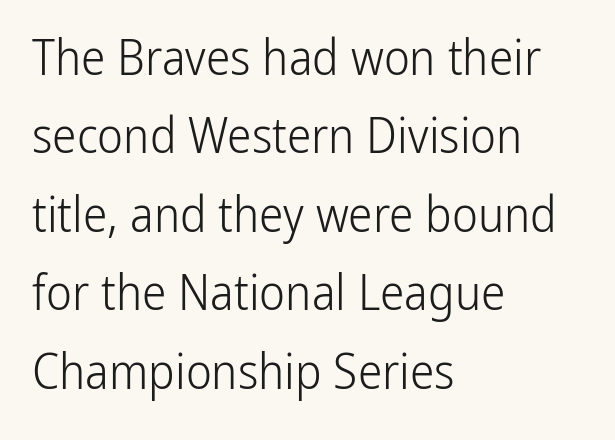
Q: Is the text bold? A: No.
Q: Is the text italic (slanted)? A: No, it is upright.
Q: Is the typeface a serif or a sans-serif typeface? A: Sans-serif.
Q: Is the text underlined? A: No.
Q: How is the paragraph aligned? A: Left-aligned.
Q: Is the spacing between letters normal or unusually wide? A: Normal.
Q: Is the spacing between lines tight, normal or loose? A: Normal.
Q: Width (condensed, normal, or wide)? A: Condensed.
Q: Stroke contrast? A: Low.
Q: x-height? A: Medium.
Q: Monospaced? A: No.
